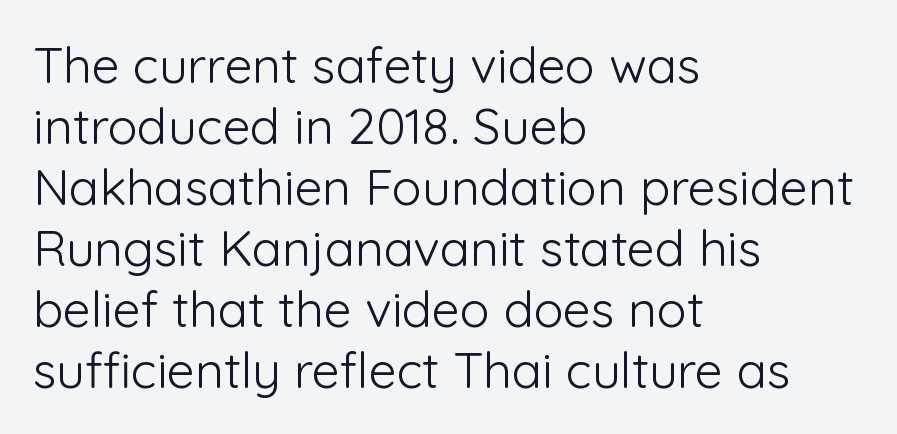
{"serif": "no", "italic": "no", "bold": "no", "weight": "light", "width": "normal", "stroke_contrast": "low", "x_height": "medium", "monospaced": "no", "underline": "no", "align": "left", "line_spacing_ratio": 1.22, "letter_spacing": "normal", "letter_spacing_em": 0.0, "glyph_px": 50}
